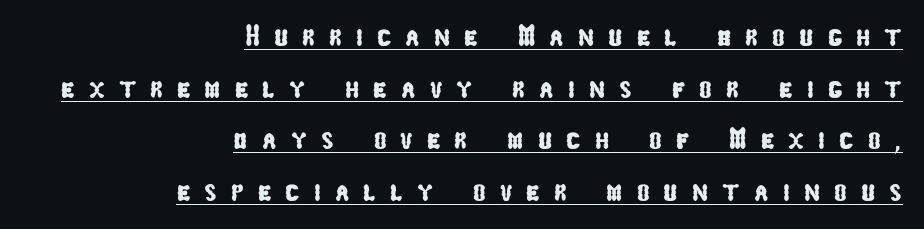
The image shows 30 px condensed sans-serif type; set right-aligned, line spacing 1.72x, unusually wide letter spacing (+0.47 em), underlined; low stroke contrast and a medium x-height.
